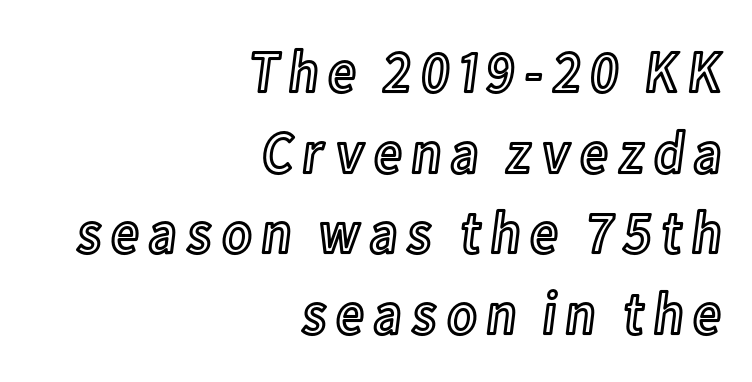
{"width": "condensed", "x_height": "medium", "monospaced": "no", "underline": "no", "align": "right", "line_spacing": "normal", "line_spacing_ratio": 1.32, "glyph_px": 61}
